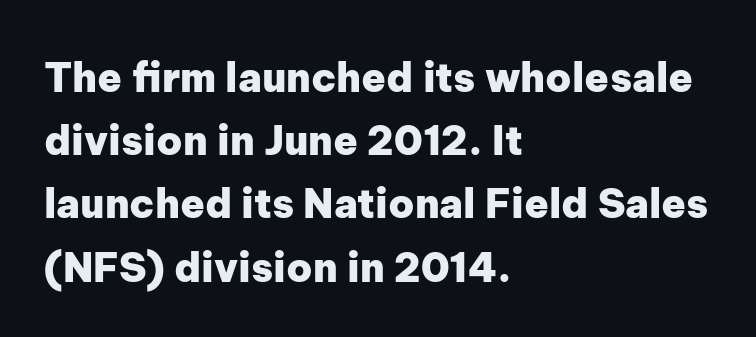
{"serif": "no", "italic": "no", "bold": "yes", "weight": "heavy", "width": "normal", "stroke_contrast": "low", "x_height": "medium", "monospaced": "no", "underline": "no", "align": "left", "line_spacing": "normal", "line_spacing_ratio": 1.58, "letter_spacing": "normal", "letter_spacing_em": 0.0, "glyph_px": 40}
